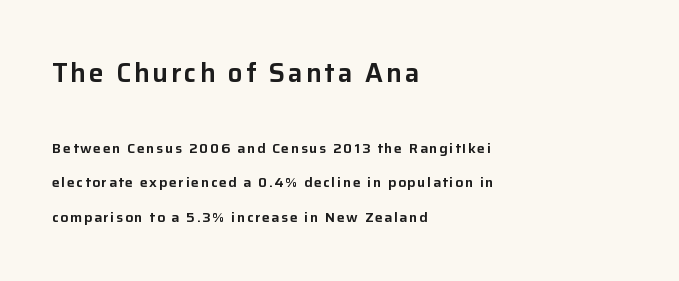
Q: Is the text italic (slanted)? A: No, it is upright.
Q: Is the text underlined? A: No.
Q: How is the paragraph aligned? A: Left-aligned.
Q: Is the spacing between lines tight, normal or loose? A: Loose.
Q: Which block of text is set in a larger size, the first (top) or the second (bottom)? A: The first (top) one.
